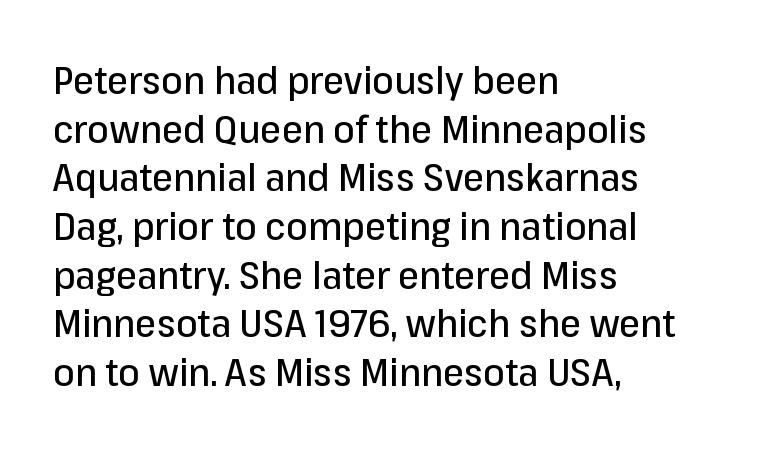
Q: Is the text italic (slanted)? A: No, it is upright.
Q: Is the typeface a serif or a sans-serif typeface? A: Sans-serif.
Q: Is the text underlined? A: No.
Q: How is the paragraph aligned? A: Left-aligned.
Q: Is the spacing between letters normal or unusually wide? A: Normal.
Q: Is the spacing between lines tight, normal or loose? A: Normal.
Q: Width (condensed, normal, or wide)? A: Normal.
Q: Stroke contrast? A: Low.
Q: x-height? A: Medium.
Q: Monospaced? A: No.
